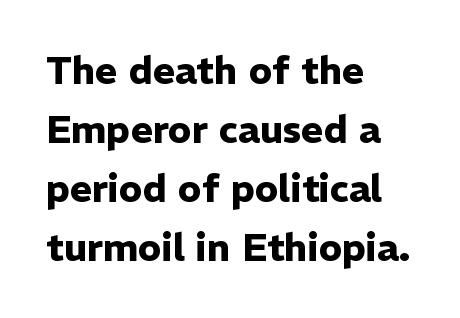
{"serif": "no", "italic": "no", "bold": "yes", "weight": "heavy", "width": "normal", "stroke_contrast": "low", "x_height": "medium", "monospaced": "no", "underline": "no", "align": "left", "line_spacing": "normal", "line_spacing_ratio": 1.55, "letter_spacing": "normal", "letter_spacing_em": 0.0, "glyph_px": 38}
